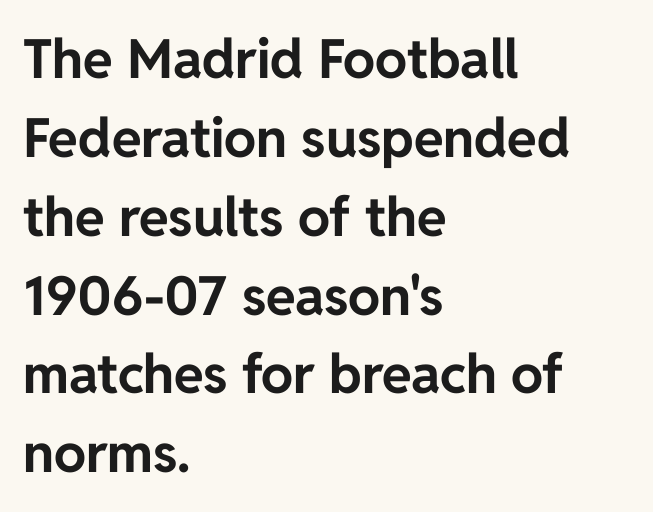
The image shows 54 px bold sans-serif type, upright; set left-aligned, normal line spacing (1.46x), normal letter spacing, not underlined; low stroke contrast and a medium x-height.
